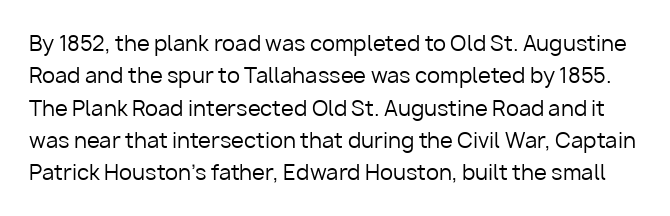
Does extra space separate the letters? No, they use regular spacing. Posture: straight, roman, zero tilt. A quiet, ordinary-to-light weight characterises the typeface. Honestly, the row spacing looks completely unremarkable. The space directly below the letters is spotless.
